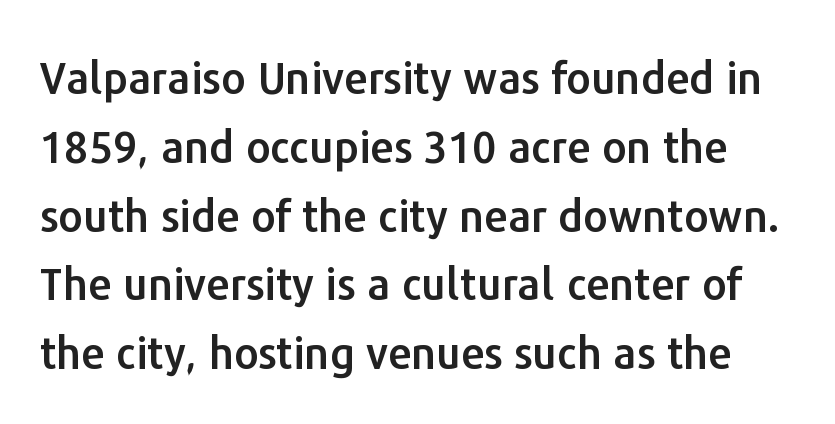
Each letter keeps its own natural width here, so spacing adapts to shape. Quick note: not italic, upright. The tracking reads as untouched default to a designer's eye. Glance below the letters and you will spot only blank space.
